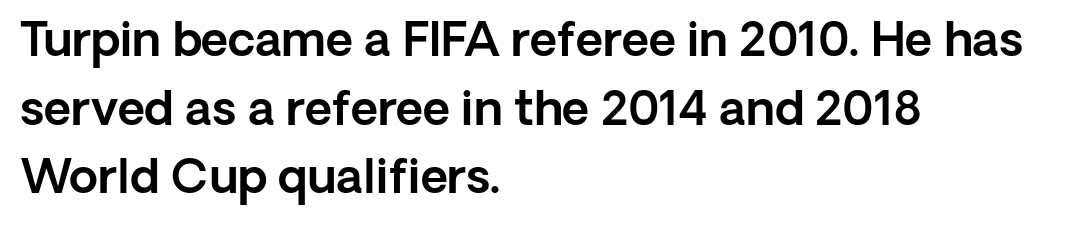
{"serif": "no", "italic": "no", "width": "normal", "x_height": "medium", "monospaced": "no", "underline": "no", "align": "left", "line_spacing": "normal", "line_spacing_ratio": 1.46, "letter_spacing": "normal", "letter_spacing_em": 0.0, "glyph_px": 47}
